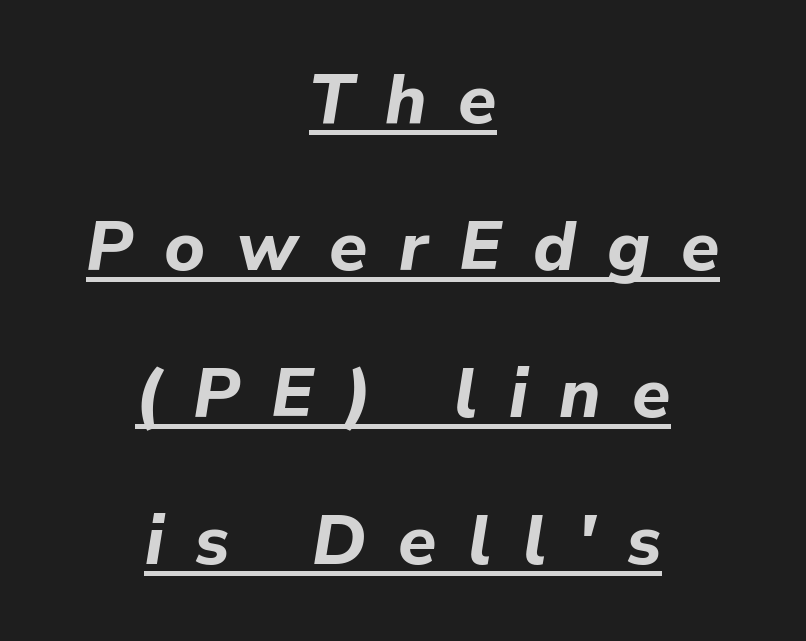
Q: Is the text bold? A: Yes.
Q: Is the text italic (slanted)? A: Yes, it leans right by about 9 degrees.
Q: Is the text underlined? A: Yes.
Q: How is the paragraph aligned? A: Centered.
Q: Is the spacing between letters normal or unusually wide? A: Unusually wide.
Q: Is the spacing between lines tight, normal or loose? A: Loose.
Q: Width (condensed, normal, or wide)? A: Normal.
Q: Stroke contrast? A: Low.
Q: x-height? A: Medium.
Q: Monospaced? A: No.
